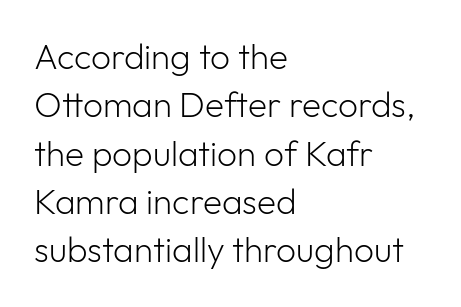
It's the straight-up-and-down kind of type. This sample has the flowing, uneven cadence of proportional lettering. The weight would be labelled regular, book, light, or lighter still. Nobody touched the tracking dial on this one.
